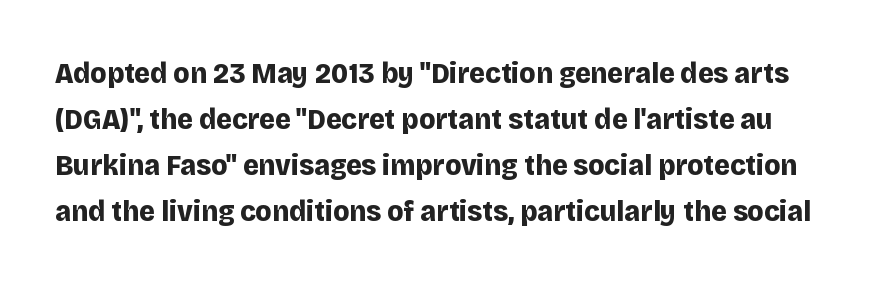
What kind of face is this? One without serifs — a sans. No italicization has been applied; the sample stays upright. The passage shown is not underscored anywhere. Does the leading feel generous? No, just average.
